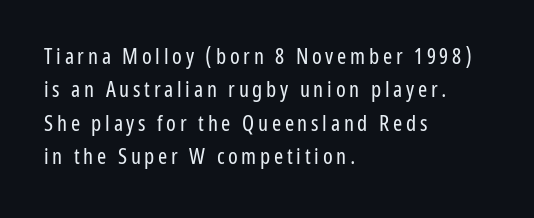
The image shows 22 px text type, upright; set left-aligned, normal line spacing (1.52x), not underlined.
